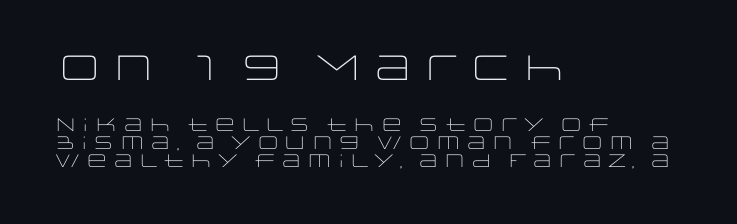
The image shows 35 px light, wide sans-serif type, upright; set left-aligned, tight line spacing (1.02x), normal letter spacing, not underlined; the first (top) block is 1.94x larger; low stroke contrast and a large x-height.
